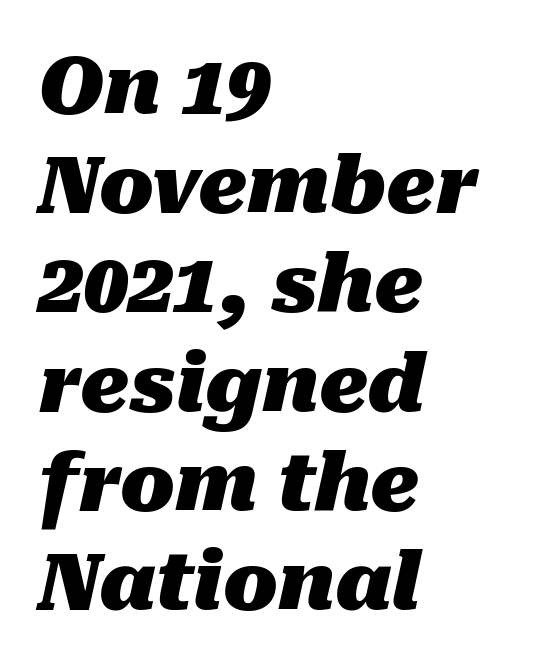
The image shows 80 px heavy type, italic (leaning right); set left-aligned, line spacing 1.24x, normal letter spacing, not underlined; medium stroke contrast and a medium x-height.
